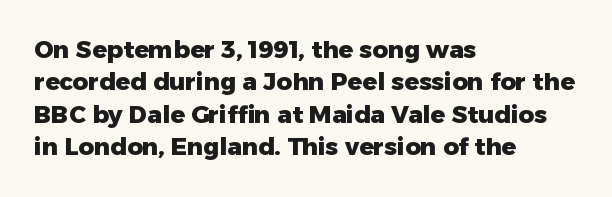
{"italic": "no", "bold": "yes", "underline": "no", "align": "left", "line_spacing": "normal", "line_spacing_ratio": 1.35, "letter_spacing": "normal", "letter_spacing_em": 0.0, "glyph_px": 24}
